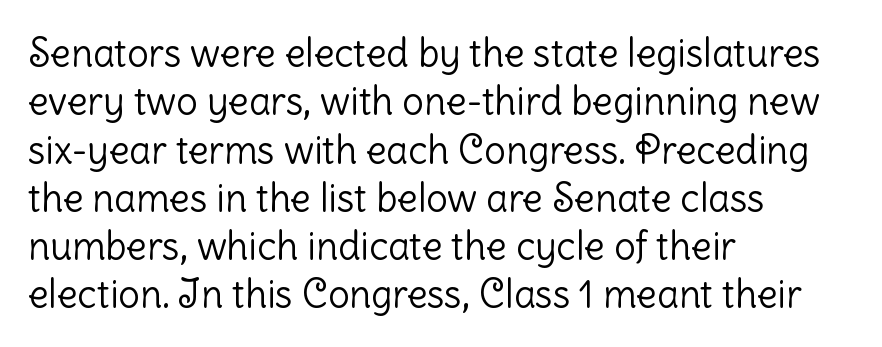
No extra ink here — the face is not bold. Italic? Not at all — the glyphs are vertical. Short note: letters normally spaced. Descenders hang freely into open space. The compositor pushed each line to the left boundary. The passage shown is typed in a proportional face where columns would drift.
